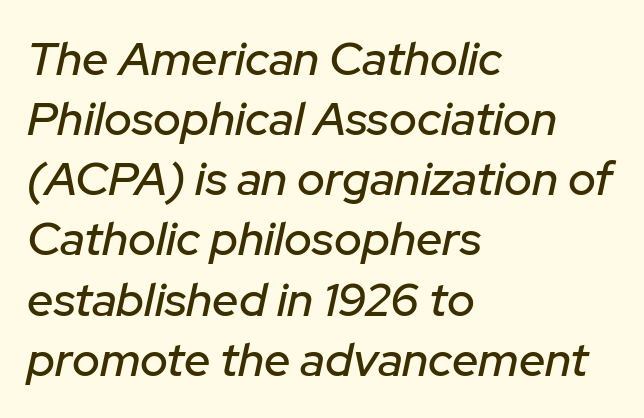
{"italic": "yes", "lean": "right", "slant_degrees": 12, "width": "normal", "stroke_contrast": "low", "x_height": "medium", "monospaced": "no", "underline": "no", "align": "left", "line_spacing": "normal", "line_spacing_ratio": 1.28, "letter_spacing": "normal", "letter_spacing_em": 0.0, "glyph_px": 47}
